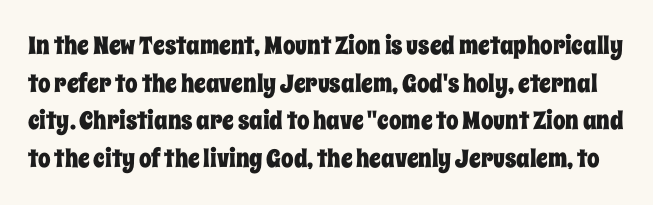
{"italic": "no", "underline": "no", "line_spacing": "normal", "line_spacing_ratio": 1.51, "letter_spacing": "normal", "letter_spacing_em": 0.0, "glyph_px": 25}
